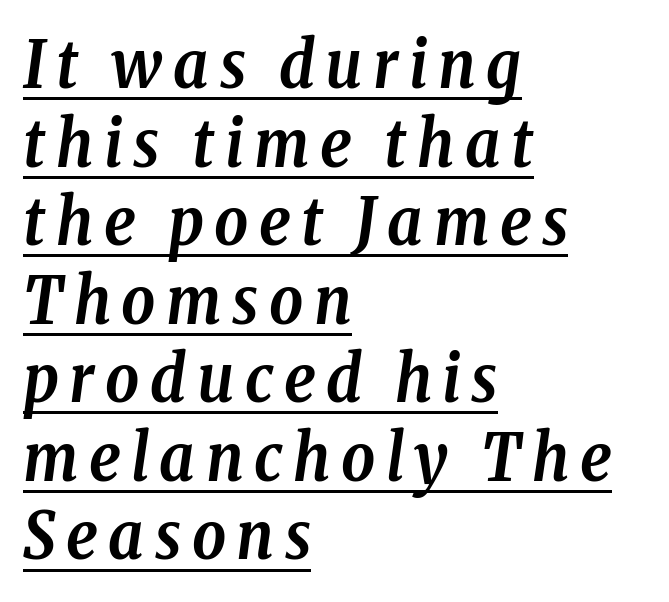
The image shows 66 px semibold, condensed serif type, italic (leaning right); set left-aligned, line spacing 1.19x, underlined; low stroke contrast and a medium x-height.
